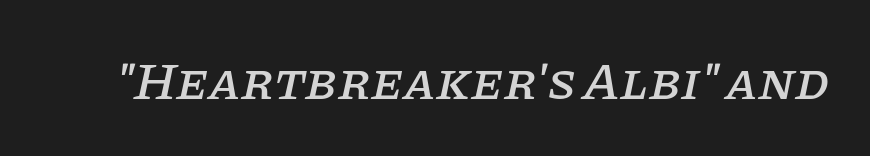
{"serif": "yes", "italic": "yes", "lean": "right", "slant_degrees": 11, "width": "normal", "stroke_contrast": "low", "x_height": "large", "monospaced": "no", "underline": "no", "letter_spacing": "normal", "letter_spacing_em": 0.0, "glyph_px": 53}
